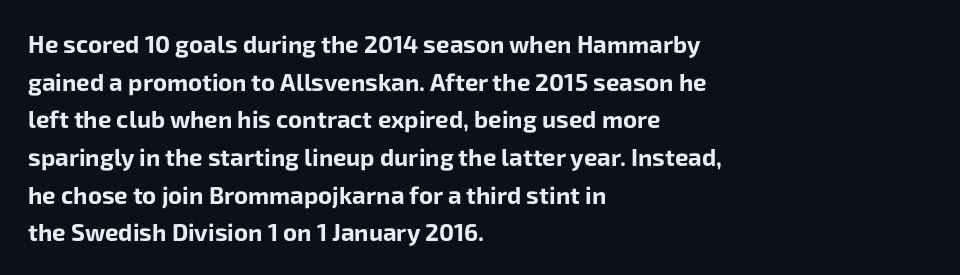
Heavy, bold letterforms. Quick note: underline off. The space between consecutive lines is moderate. This is roman type, the default non-slanted kind. The compositor pushed each line to the left boundary.
